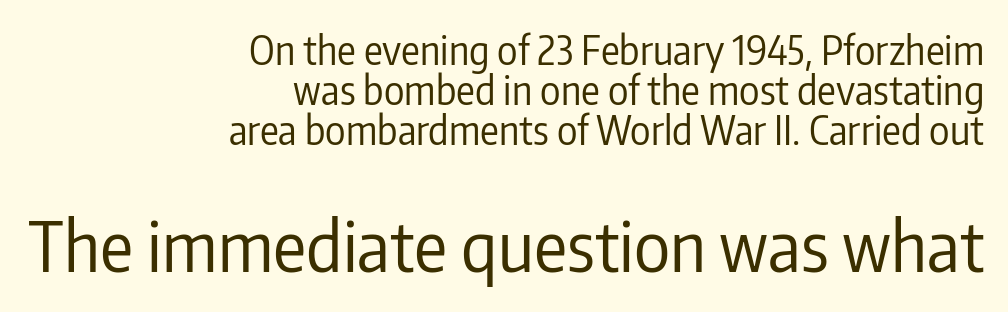
Q: Is the text bold? A: No.
Q: Is the text italic (slanted)? A: No, it is upright.
Q: Is the typeface a serif or a sans-serif typeface? A: Sans-serif.
Q: Is the text underlined? A: No.
Q: How is the paragraph aligned? A: Right-aligned.
Q: Is the spacing between letters normal or unusually wide? A: Normal.
Q: Is the spacing between lines tight, normal or loose? A: Tight.
Q: Which block of text is set in a larger size, the first (top) or the second (bottom)? A: The second (bottom) one.
Q: Width (condensed, normal, or wide)? A: Condensed.
Q: Stroke contrast? A: Low.
Q: x-height? A: Medium.
Q: Monospaced? A: No.
